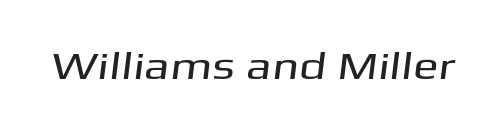
{"serif": "no", "width": "wide", "stroke_contrast": "medium", "x_height": "medium", "monospaced": "no", "underline": "no", "letter_spacing": "normal", "letter_spacing_em": 0.0, "glyph_px": 38}
